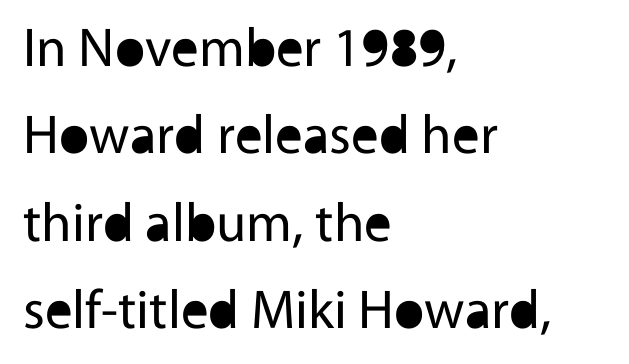
A quiet, ordinary-to-light weight characterises the typeface. If you measured baseline to baseline, you'd find a middling distance. The designer went with a sans here, leaving each stem footless. Lines of text with bare space underneath.
